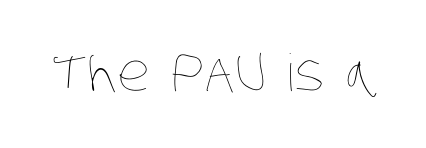
The image shows 51 px thin, condensed type; set normal letter spacing, not underlined; low stroke contrast and a large x-height.
